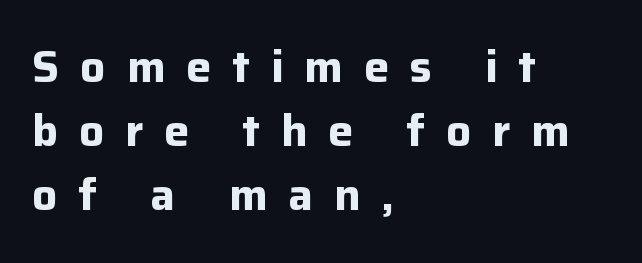
Q: Is the text bold? A: Yes.
Q: Is the text italic (slanted)? A: No, it is upright.
Q: Is the typeface a serif or a sans-serif typeface? A: Sans-serif.
Q: Is the text underlined? A: No.
Q: How is the paragraph aligned? A: Left-aligned.
Q: Is the spacing between letters normal or unusually wide? A: Unusually wide.
Q: Is the spacing between lines tight, normal or loose? A: Normal.
Q: Width (condensed, normal, or wide)? A: Normal.
Q: Stroke contrast? A: Low.
Q: x-height? A: Medium.
Q: Monospaced? A: No.
